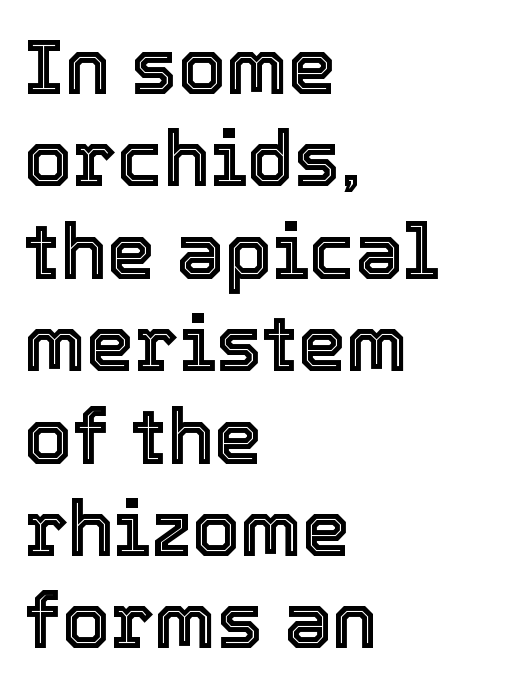
Q: Is the text italic (slanted)? A: No, it is upright.
Q: Is the text underlined? A: No.
Q: How is the paragraph aligned? A: Left-aligned.
Q: Is the spacing between letters normal or unusually wide? A: Normal.
Q: Width (condensed, normal, or wide)? A: Normal.
Q: x-height? A: Medium.
Q: Monospaced? A: No.
